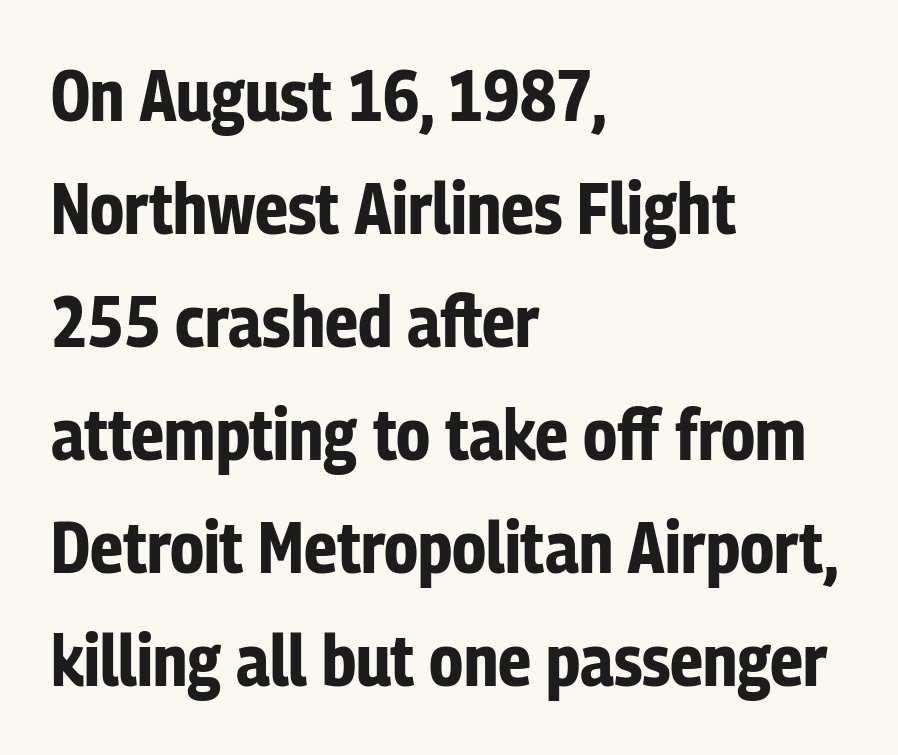
Q: Is the text bold? A: Yes.
Q: Is the text italic (slanted)? A: No, it is upright.
Q: Is the typeface a serif or a sans-serif typeface? A: Sans-serif.
Q: Is the text underlined? A: No.
Q: How is the paragraph aligned? A: Left-aligned.
Q: Is the spacing between letters normal or unusually wide? A: Normal.
Q: Is the spacing between lines tight, normal or loose? A: Normal.
Q: Width (condensed, normal, or wide)? A: Condensed.
Q: Stroke contrast? A: Low.
Q: x-height? A: Medium.
Q: Monospaced? A: No.
